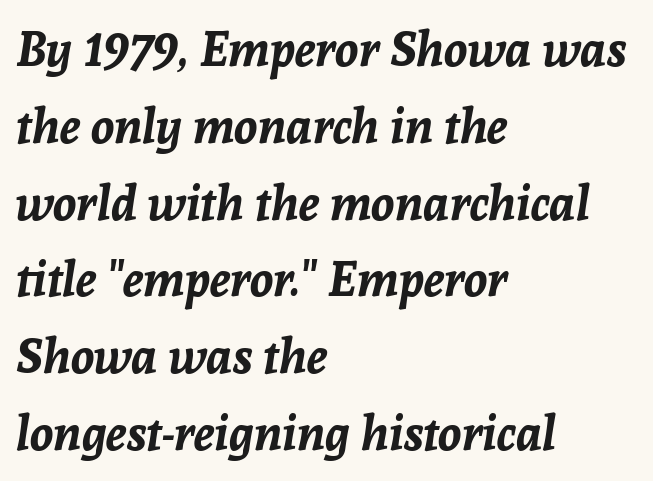
This sample has the flowing, uneven cadence of proportional lettering. The space between consecutive lines is moderate. The passage shown is emphatically bold. Here the glyphs are tracked normally, forming tight word shapes.
